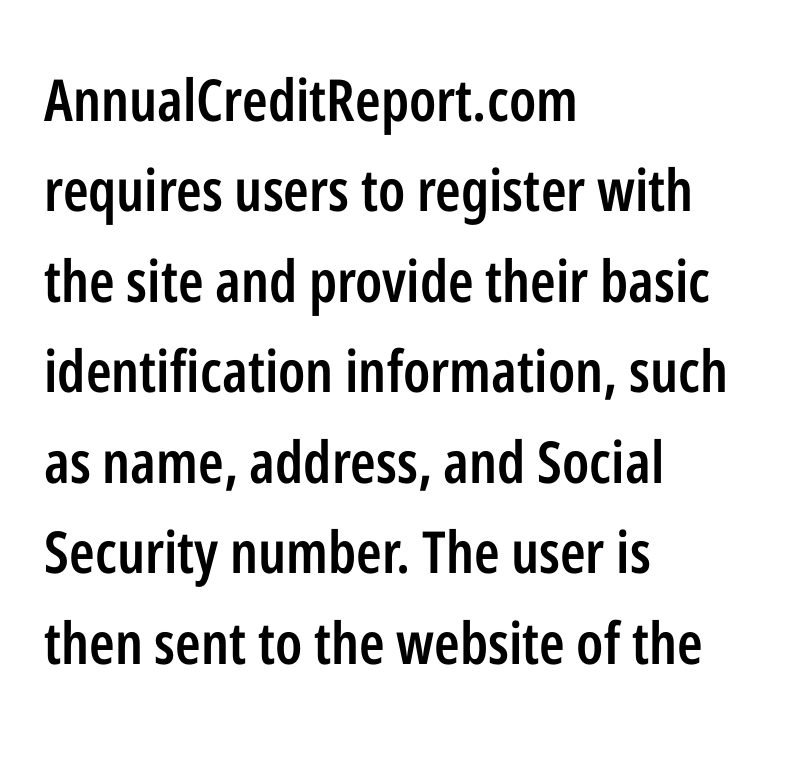
Q: Is the text bold? A: Semi-bold.
Q: Is the text italic (slanted)? A: No, it is upright.
Q: Is the typeface a serif or a sans-serif typeface? A: Sans-serif.
Q: Is the text underlined? A: No.
Q: How is the paragraph aligned? A: Left-aligned.
Q: Is the spacing between letters normal or unusually wide? A: Normal.
Q: Is the spacing between lines tight, normal or loose? A: Normal.
Q: Width (condensed, normal, or wide)? A: Condensed.
Q: Stroke contrast? A: Low.
Q: x-height? A: Medium.
Q: Monospaced? A: No.
